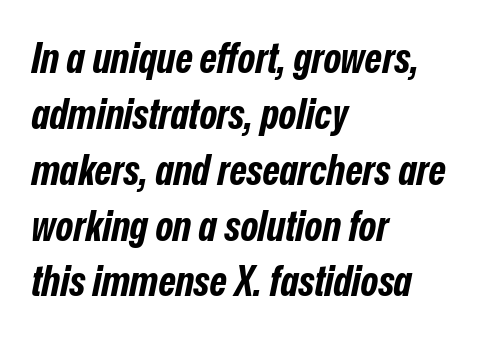
The image shows 42 px bold, condensed type, italic (leaning right); set left-aligned, normal line spacing (1.33x), normal letter spacing, not underlined; low stroke contrast and a medium x-height.
